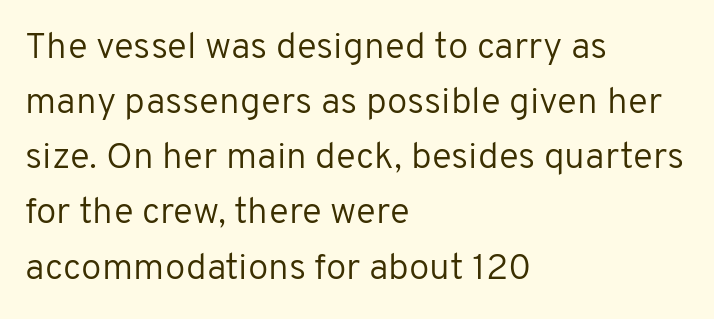
{"serif": "no", "italic": "no", "bold": "no", "weight": "regular", "width": "normal", "stroke_contrast": "low", "x_height": "medium", "monospaced": "no", "underline": "no", "align": "left", "line_spacing": "normal", "line_spacing_ratio": 1.49, "letter_spacing": "normal", "letter_spacing_em": 0.0, "glyph_px": 37}
